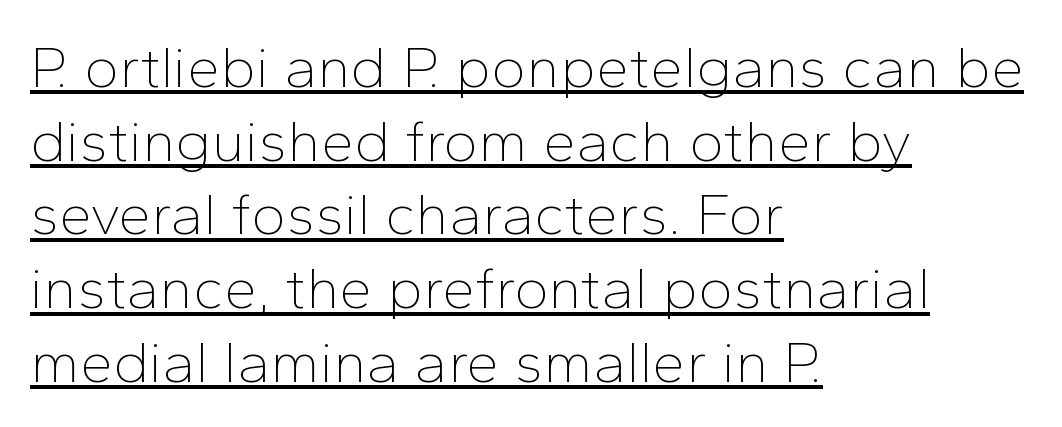
The image shows 59 px thin sans-serif type, upright; set left-aligned, normal line spacing (1.25x), normal letter spacing, underlined; low stroke contrast and a medium x-height.
